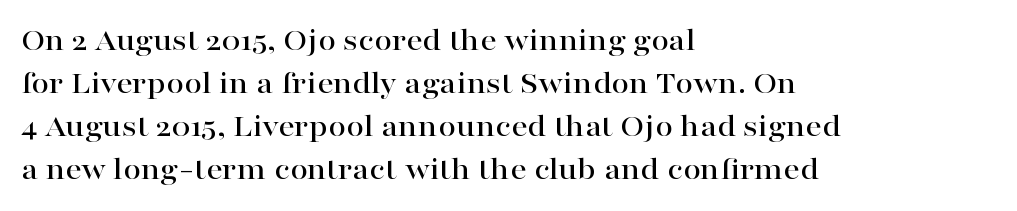
Between one letter and the next there's only the usual sliver of space. No italicization has been applied; the sample stays upright. The lines in this sample share a left origin and differ only in where they stop. Proportional: the letters do not fall into vertical columns. Serifs: yes, visible at the terminals of the letterforms. The string is rendered with underlining switched off.
